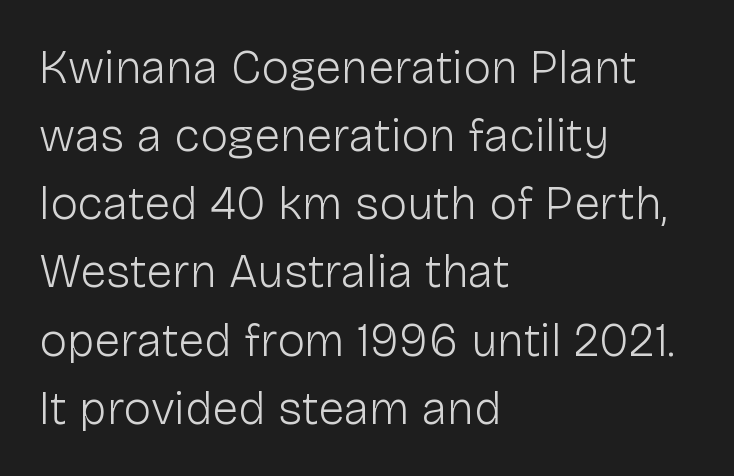
{"serif": "no", "italic": "no", "bold": "no", "weight": "light", "width": "normal", "stroke_contrast": "low", "x_height": "medium", "monospaced": "no", "underline": "no", "align": "left", "line_spacing": "normal", "line_spacing_ratio": 1.45, "letter_spacing": "normal", "letter_spacing_em": 0.0, "glyph_px": 47}
